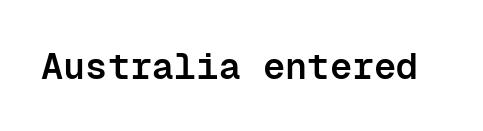
Q: Is the text bold? A: Semi-bold.
Q: Is the text italic (slanted)? A: No, it is upright.
Q: Is the typeface a serif or a sans-serif typeface? A: Sans-serif.
Q: Is the text underlined? A: No.
Q: Is the spacing between letters normal or unusually wide? A: Normal.
Q: Width (condensed, normal, or wide)? A: Normal.
Q: Stroke contrast? A: Low.
Q: x-height? A: Medium.
Q: Monospaced? A: Yes.
